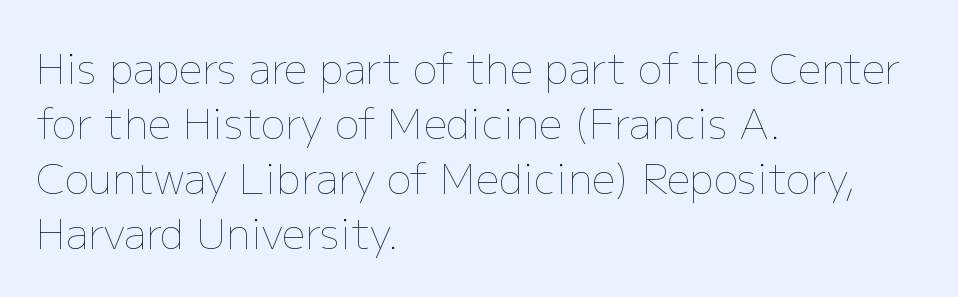
{"italic": "no", "bold": "no", "weight": "thin", "width": "normal", "stroke_contrast": "low", "x_height": "medium", "monospaced": "no", "underline": "no", "align": "left", "line_spacing": "normal", "line_spacing_ratio": 1.34, "letter_spacing": "normal", "letter_spacing_em": 0.0, "glyph_px": 41}
